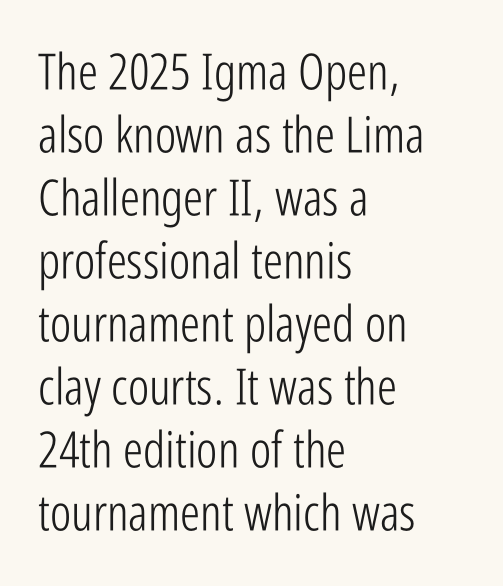
The image shows 50 px light, condensed sans-serif type, upright; set left-aligned, normal line spacing (1.26x), normal letter spacing, not underlined; low stroke contrast and a medium x-height.
